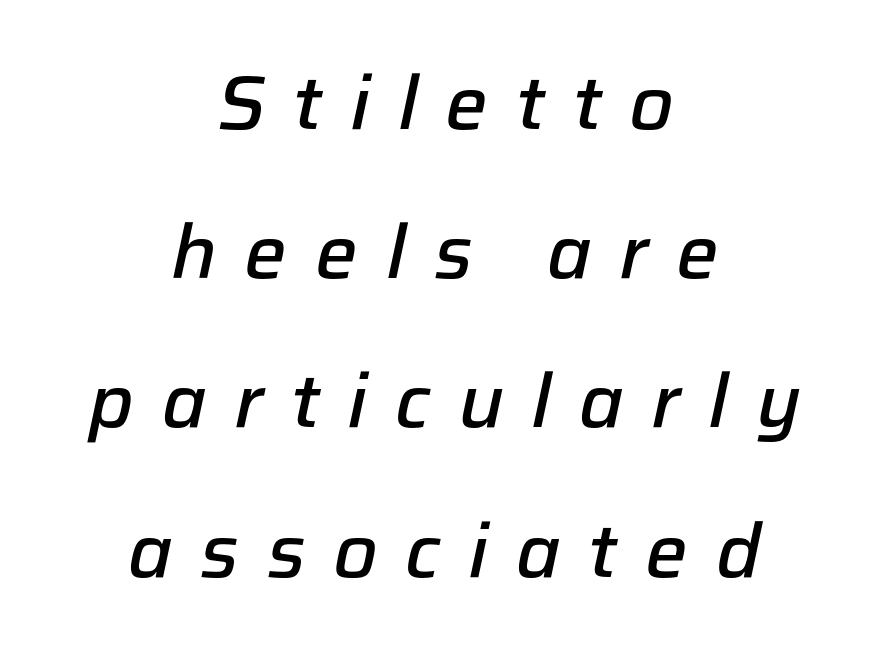
{"italic": "yes", "lean": "right", "slant_degrees": 12, "bold": "semi", "weight": "semibold", "width": "normal", "stroke_contrast": "low", "x_height": "medium", "monospaced": "no", "underline": "no", "align": "center", "line_spacing": "loose", "line_spacing_ratio": 1.99, "letter_spacing": "wide", "letter_spacing_em": 0.37, "glyph_px": 75}
